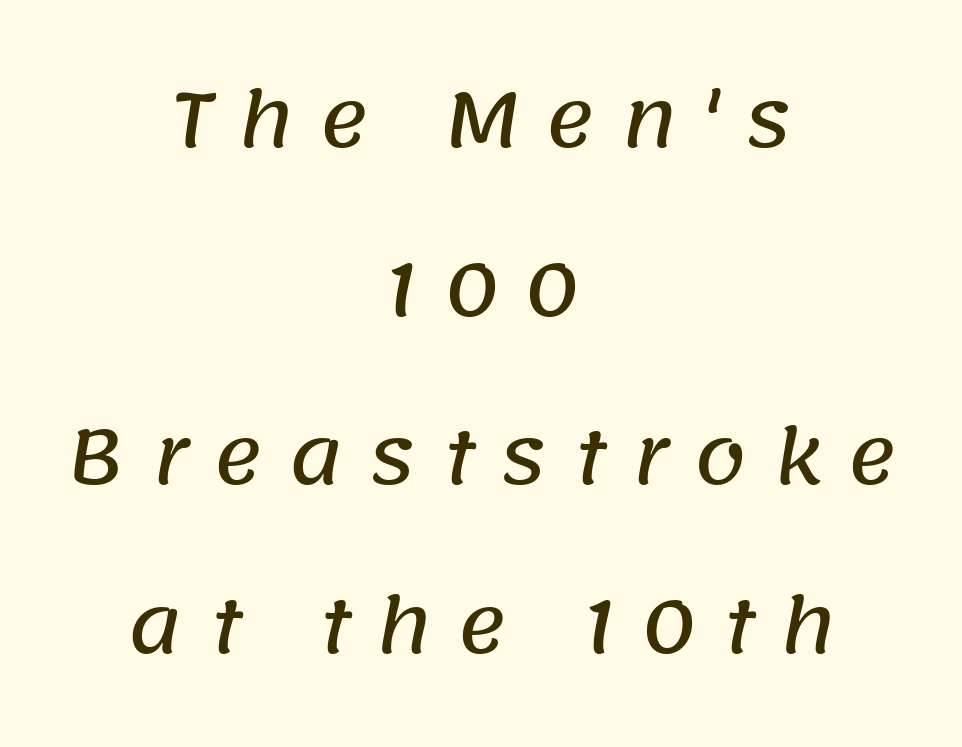
Q: Is the typeface a serif or a sans-serif typeface? A: Sans-serif.
Q: Is the text underlined? A: No.
Q: How is the paragraph aligned? A: Centered.
Q: Is the spacing between letters normal or unusually wide? A: Unusually wide.
Q: Is the spacing between lines tight, normal or loose? A: Loose.
Q: Width (condensed, normal, or wide)? A: Normal.
Q: Stroke contrast? A: Low.
Q: x-height? A: Large.
Q: Monospaced? A: No.
